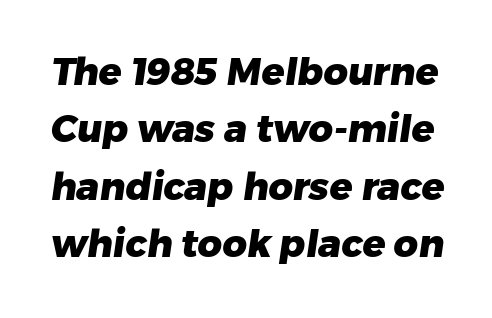
You could not count columns in this text — the font is proportionally spaced. The leading is moderate, giving the passage an even texture. Heft: maximum for text — a bold. Characters follow at the spacing the type designer built in.
